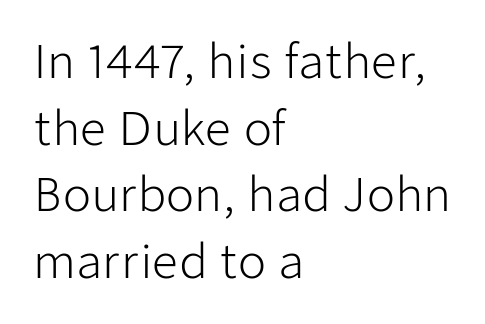
Q: Is the text bold? A: No.
Q: Is the text italic (slanted)? A: No, it is upright.
Q: Is the typeface a serif or a sans-serif typeface? A: Sans-serif.
Q: Is the text underlined? A: No.
Q: How is the paragraph aligned? A: Left-aligned.
Q: Is the spacing between letters normal or unusually wide? A: Normal.
Q: Is the spacing between lines tight, normal or loose? A: Normal.
Q: Width (condensed, normal, or wide)? A: Normal.
Q: Stroke contrast? A: Low.
Q: x-height? A: Medium.
Q: Monospaced? A: No.
